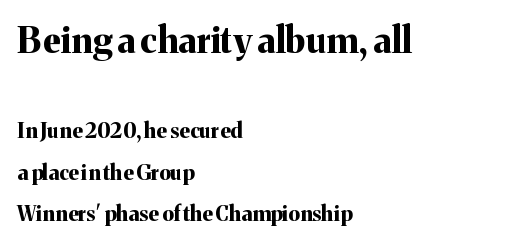
Q: Is the text bold? A: Yes.
Q: Is the text italic (slanted)? A: No, it is upright.
Q: Is the typeface a serif or a sans-serif typeface? A: Serif.
Q: Is the text underlined? A: No.
Q: How is the paragraph aligned? A: Left-aligned.
Q: Is the spacing between letters normal or unusually wide? A: Normal.
Q: Is the spacing between lines tight, normal or loose? A: Loose.
Q: Which block of text is set in a larger size, the first (top) or the second (bottom)? A: The first (top) one.
Q: Width (condensed, normal, or wide)? A: Normal.
Q: Stroke contrast? A: Medium.
Q: x-height? A: Medium.
Q: Monospaced? A: No.
